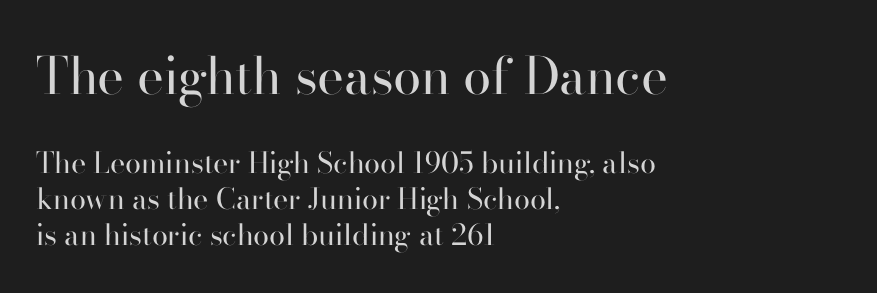
The image shows 51 px regular-weight serif type, upright; set left-aligned, line spacing 1.24x, normal letter spacing, not underlined; the first (top) block is 1.76x larger; high stroke contrast and a small x-height.
